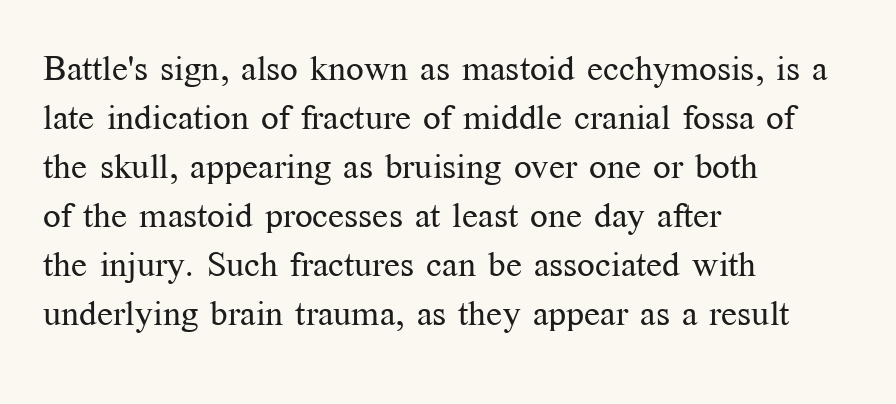
Caption: multi-line text, flush left, ragged right. Unlike italic type, these characters show no tilt at all. Does the type have serifs? Yes, each stem ends in a small foot. Beneath every word, the page is bare.
